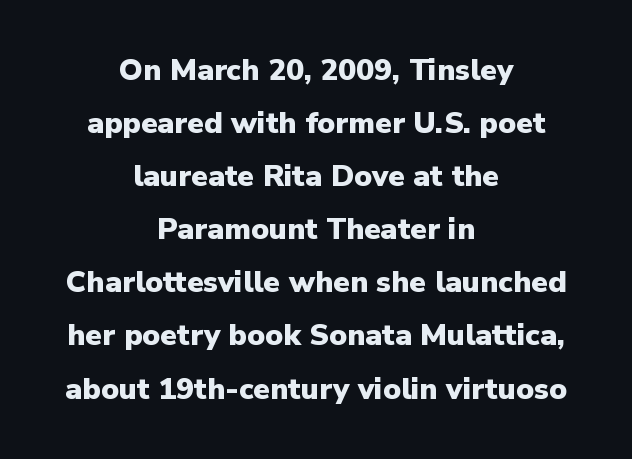
The type sits square on the baseline with zero lean. A dark, heavy texture on the line: the type is bold. Between one letter and the next there's only the usual sliver of space. Bare-footed words on every line. Type style note: lacks serifs.
